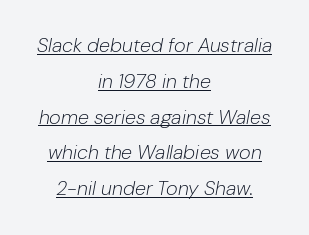
The image shows 20 px text type, italic (leaning right); set centered, line spacing 1.79x, normal letter spacing, underlined.
